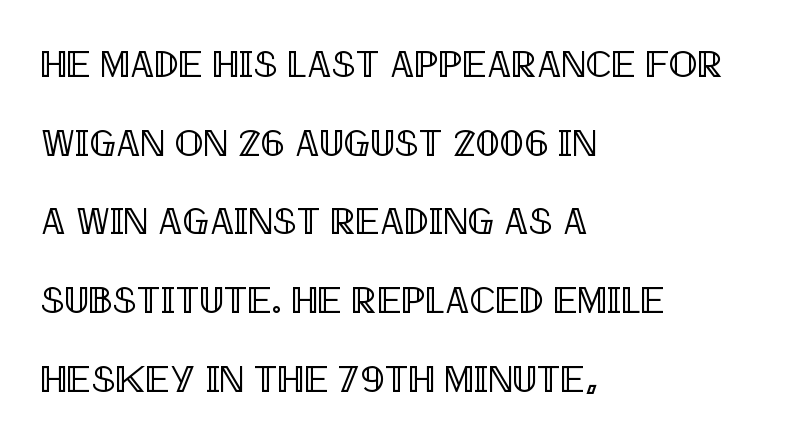
All the whitespace from short lines collects on the right. Proportional: the letters do not fall into vertical columns. The letterforms sit shoulder to shoulder at normal distance. This is roman type, the default non-slanted kind. If you measured baseline to baseline, you'd find a long distance. Plain, unruled lines of type.
